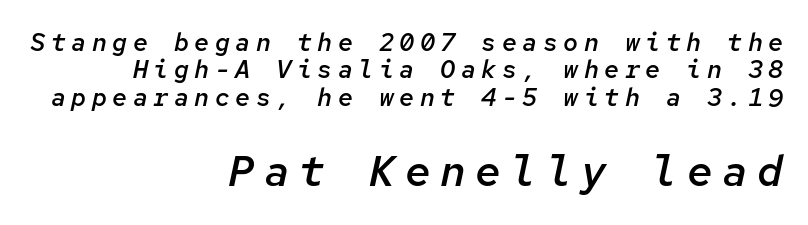
The image shows 43 px semibold type, italic (leaning right), monospaced; set right-aligned, tight line spacing (1.1x), unusually wide letter spacing (+0.22 em), not underlined; the second (bottom) block is 1.72x larger; low stroke contrast and a medium x-height.
